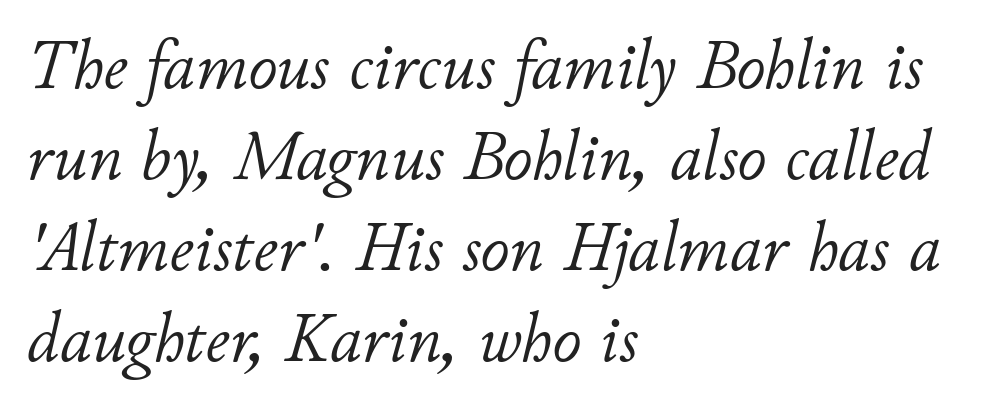
{"italic": "yes", "lean": "right", "slant_degrees": 11, "bold": "no", "weight": "light", "width": "normal", "stroke_contrast": "low", "x_height": "small", "monospaced": "no", "underline": "no", "align": "left", "line_spacing": "normal", "line_spacing_ratio": 1.28, "letter_spacing": "normal", "letter_spacing_em": 0.0, "glyph_px": 71}
